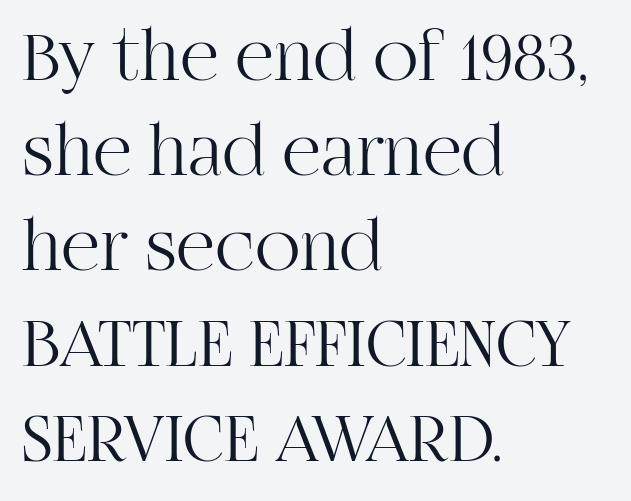
Only glyphs here, with clear space below each row. The passage shown stacks its lines at a standard gap. Stroke mass is kept to a normal reading level or below. Posture: vertical.
